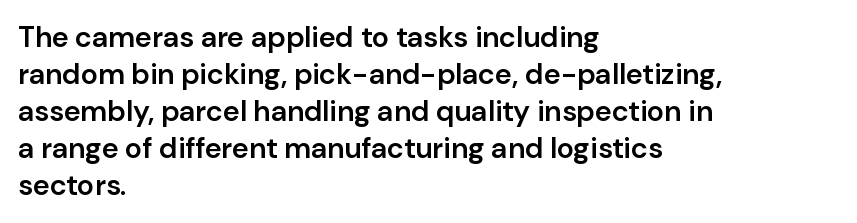
{"serif": "no", "italic": "no", "bold": "semi", "weight": "semibold", "width": "normal", "stroke_contrast": "low", "x_height": "medium", "monospaced": "no", "underline": "no", "align": "left", "line_spacing": "normal", "line_spacing_ratio": 1.28, "letter_spacing": "normal", "letter_spacing_em": 0.0, "glyph_px": 29}
